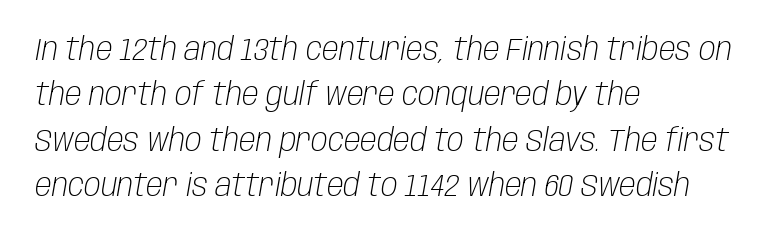
The specimen reads as italic at a glance. No word sits above an underline. Where is the straight margin? On the left. Looks like regular typesetting: each glyph gets only the width it needs.
